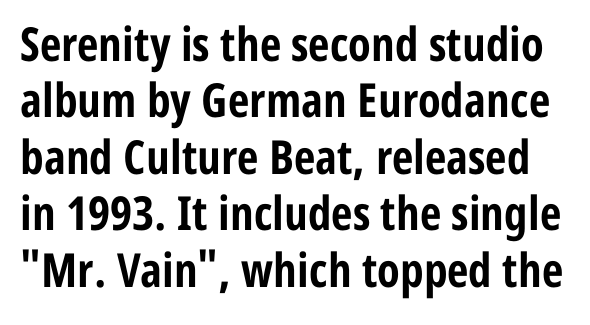
How heavy is the stroke? Heavy — this is a bold. This sample uses an upright cut, with every glyph sitting square on the baseline. There is no visible air inserted between adjacent glyphs. The characters display no serif detailing; their extremities are plain.
